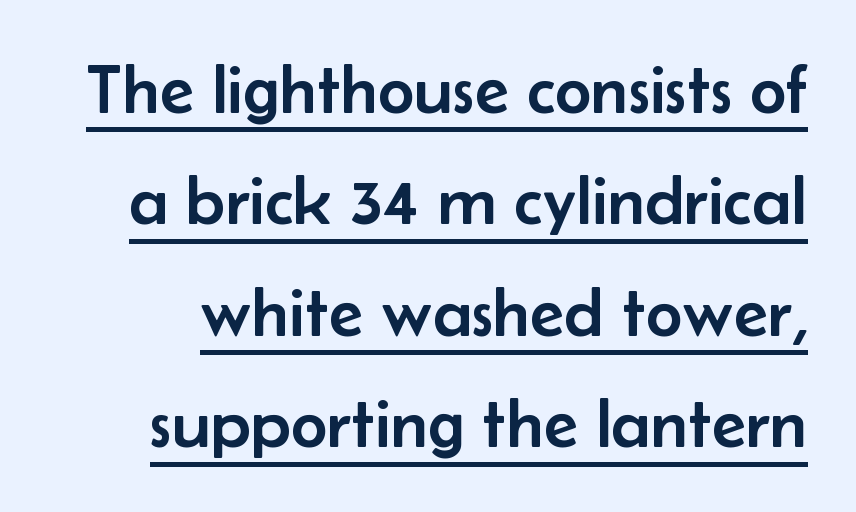
Students, note that the glyphs here touch the page at normal intervals. Students, observe: this is what conventionally led text looks like. Looks like regular typesetting: each glyph gets only the width it needs. If you drew a line through each stem, it would be perfectly vertical.
